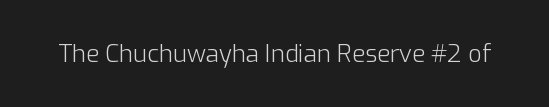
Q: Is the text bold? A: No.
Q: Is the text italic (slanted)? A: No, it is upright.
Q: Is the text underlined? A: No.
Q: Is the spacing between letters normal or unusually wide? A: Normal.
